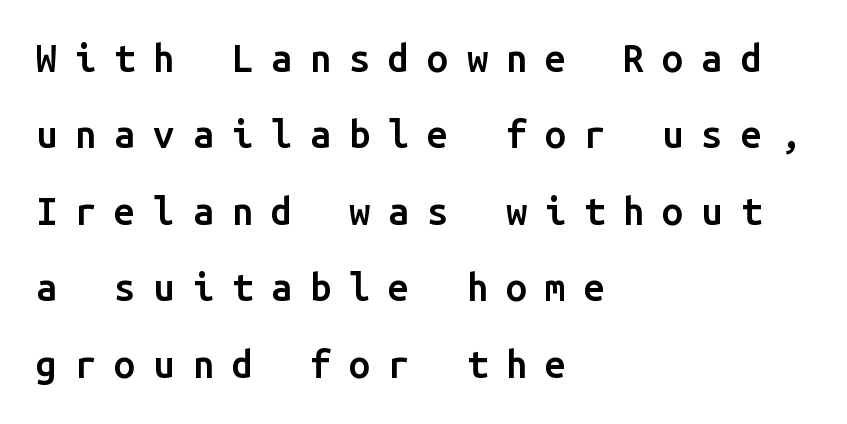
The image shows 38 px semibold sans-serif type, upright, monospaced; set left-aligned, loose line spacing (2.01x), unusually wide letter spacing (+0.47 em), not underlined; low stroke contrast and a medium x-height.
